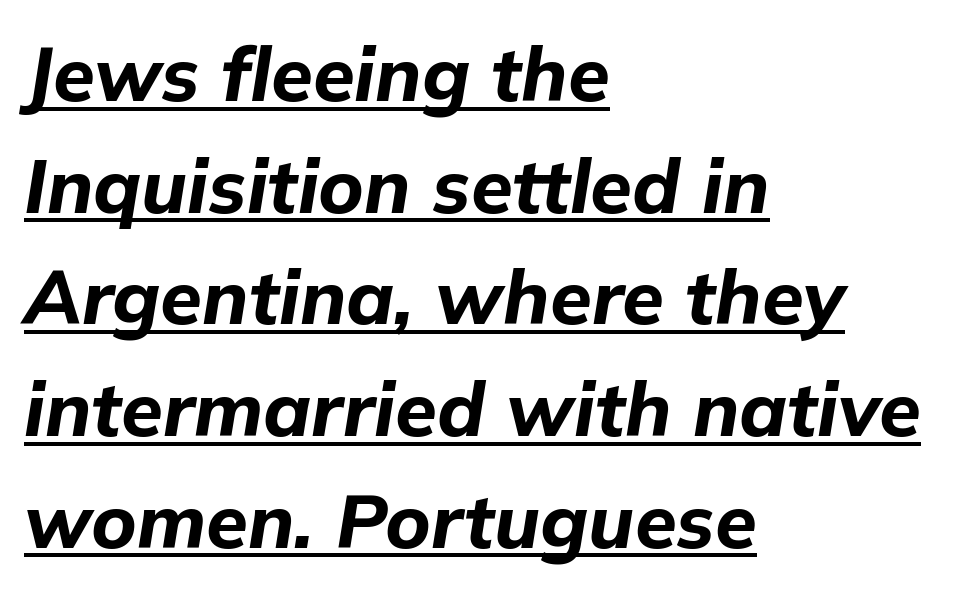
The text block is weighted toward the left margin, trailing off unevenly rightward. Here the designer chose a conventional face with non-uniform glyph widths. Strokes here are thick enough to call this a true bold. A typesetter would call this leading conventional body-copy spacing.
